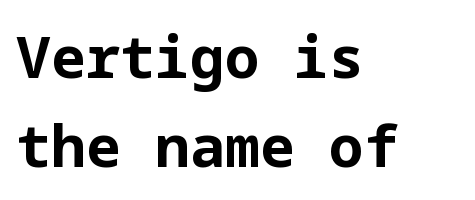
Q: Is the text bold? A: Yes.
Q: Is the text italic (slanted)? A: No, it is upright.
Q: Is the typeface a serif or a sans-serif typeface? A: Sans-serif.
Q: Is the text underlined? A: No.
Q: How is the paragraph aligned? A: Left-aligned.
Q: Is the spacing between letters normal or unusually wide? A: Normal.
Q: Is the spacing between lines tight, normal or loose? A: Normal.
Q: Width (condensed, normal, or wide)? A: Normal.
Q: Stroke contrast? A: Low.
Q: x-height? A: Medium.
